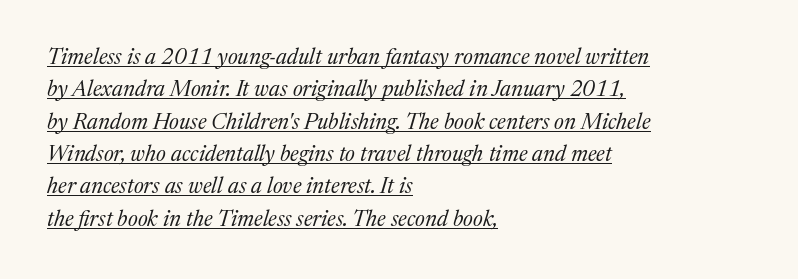
The image shows 22 px text type, italic (leaning right); set left-aligned, normal line spacing (1.47x), normal letter spacing, underlined.
